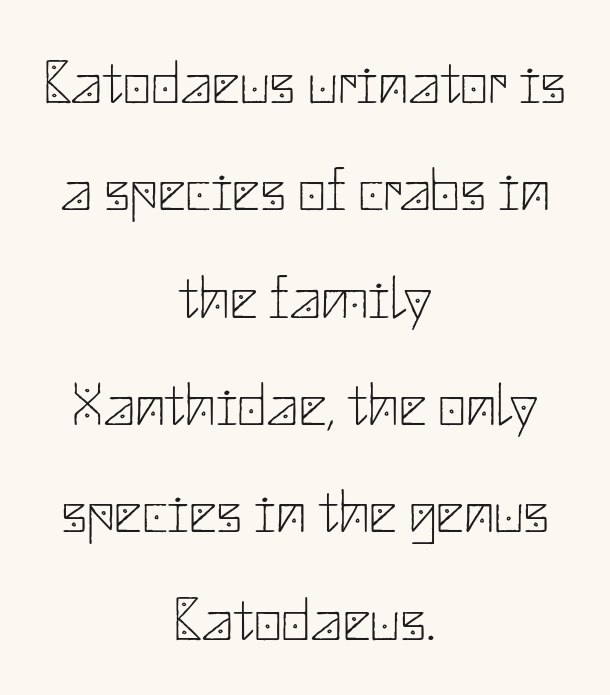
Q: Is the text bold? A: No.
Q: Is the text italic (slanted)? A: No, it is upright.
Q: Is the typeface a serif or a sans-serif typeface? A: Sans-serif.
Q: Is the text underlined? A: No.
Q: How is the paragraph aligned? A: Centered.
Q: Is the spacing between letters normal or unusually wide? A: Normal.
Q: Width (condensed, normal, or wide)? A: Normal.
Q: Stroke contrast? A: Low.
Q: x-height? A: Small.
